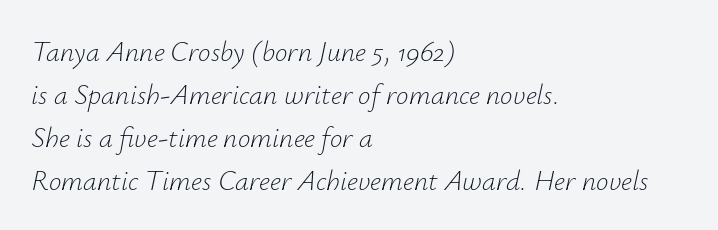
Descenders are the only things crossing below the line. Honestly, the letter spacing is just normal — you wouldn't notice it. Nothing heavy about these letters — not bold at all. A typesetter would mark this as italic.
